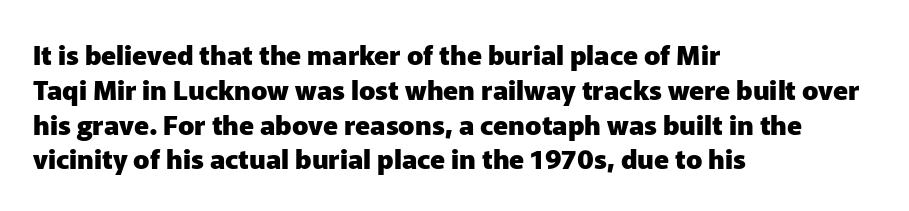
{"italic": "no", "bold": "yes", "underline": "no", "align": "left", "line_spacing": "normal", "line_spacing_ratio": 1.29, "letter_spacing": "normal", "letter_spacing_em": 0.0, "glyph_px": 27}
